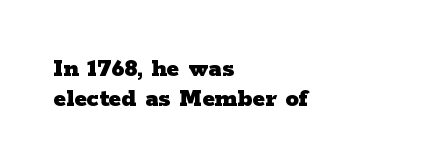
Each word holds together tightly as a unit, with standard inter-letter gaps. A classic flush-left, rag-right setting is used for this passage. Baseline-to-baseline distance is barely more than the letter height. Decoration check: the copy has no underline. Stroke thickness is high; the sample reads as a true bold. Italic: no, the glyphs are upright roman.
